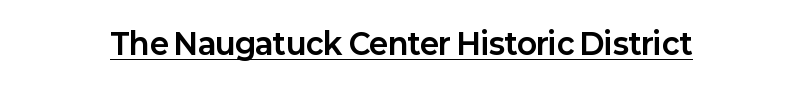
{"serif": "no", "italic": "no", "bold": "yes", "weight": "bold", "width": "normal", "stroke_contrast": "low", "x_height": "medium", "monospaced": "no", "underline": "yes", "letter_spacing": "normal", "letter_spacing_em": 0.0, "glyph_px": 29}
